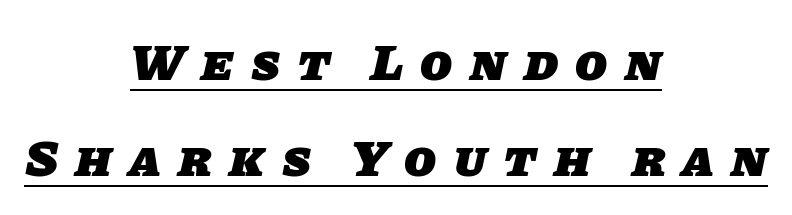
Thick stems and heavy bowls — unmistakably bold. You can see a thin bar hugging the bottom of the glyphs. These lines are centered, leaving both edges ragged. Proportional: the letters do not fall into vertical columns.
